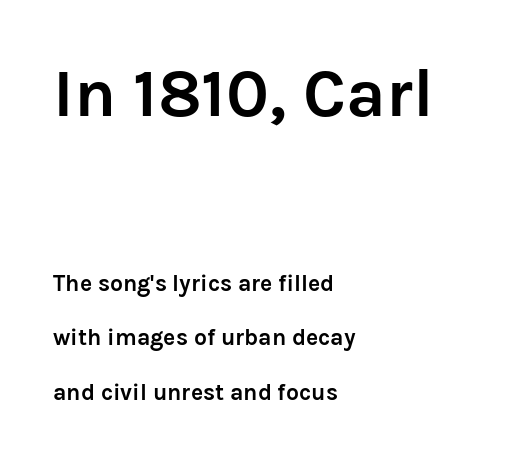
Is there much room between lines? Yes — plenty of vertical air separates them. Check where the strokes stop: nothing finishes them off — pure sans. Clear beneath every line of the passage. Horizontally, the lines are justified to the leading edge only.
